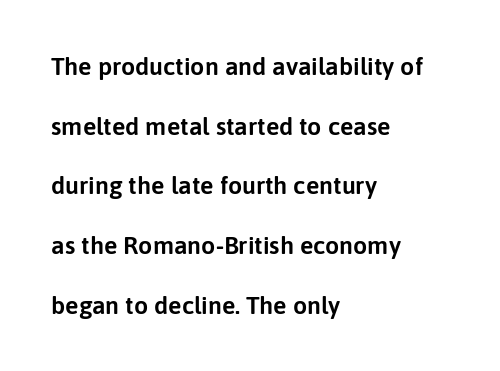
{"italic": "no", "underline": "no", "align": "left", "line_spacing": "loose", "line_spacing_ratio": 2.39, "letter_spacing": "normal", "letter_spacing_em": 0.0, "glyph_px": 25}
